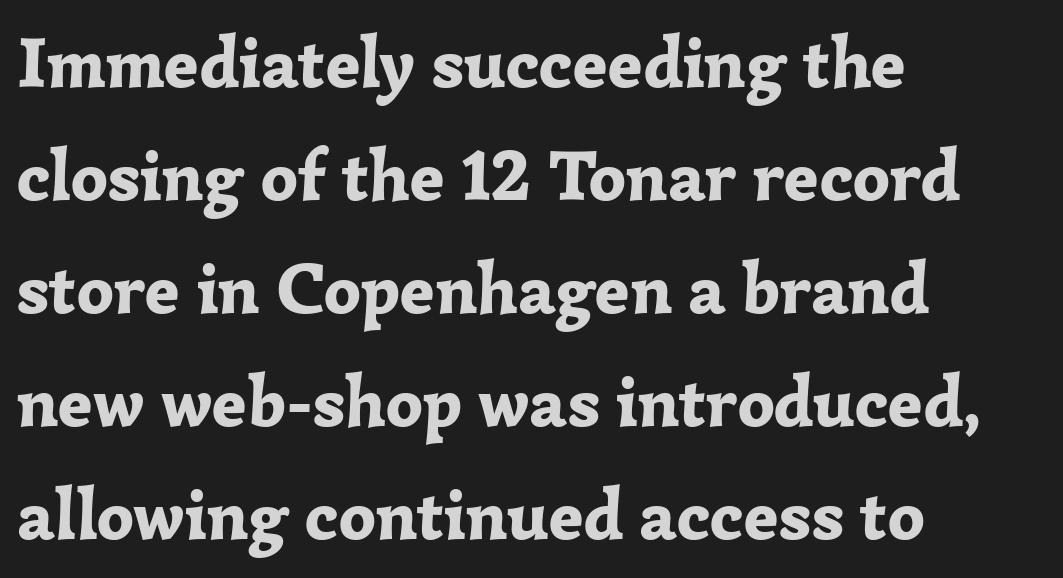
The image shows 72 px bold serif type, upright; set left-aligned, normal line spacing (1.57x), normal letter spacing, not underlined; low stroke contrast and a medium x-height.
